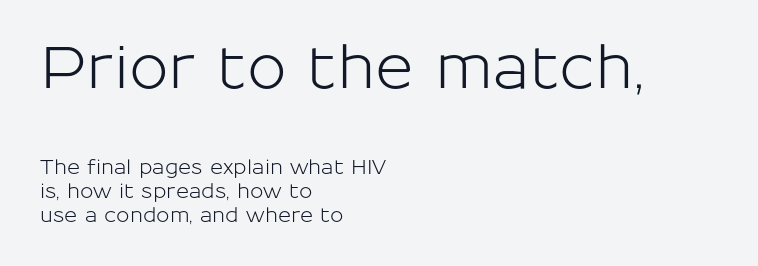
The image shows 59 px sans-serif type, upright; set left-aligned, line spacing 1.2x, normal letter spacing, not underlined; the first (top) block is 2.95x larger; low stroke contrast and a medium x-height.
